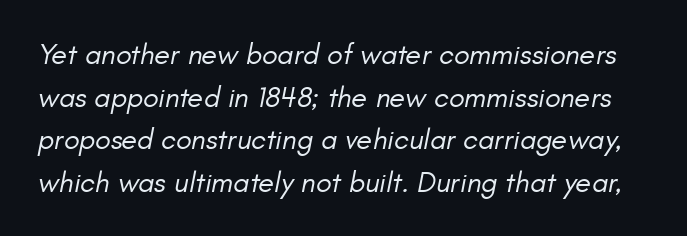
{"italic": "yes", "lean": "right", "slant_degrees": 11, "bold": "no", "weight": "regular", "width": "normal", "stroke_contrast": "low", "x_height": "small", "monospaced": "no", "underline": "no", "line_spacing": "normal", "line_spacing_ratio": 1.47, "letter_spacing": "normal", "letter_spacing_em": 0.0, "glyph_px": 29}
